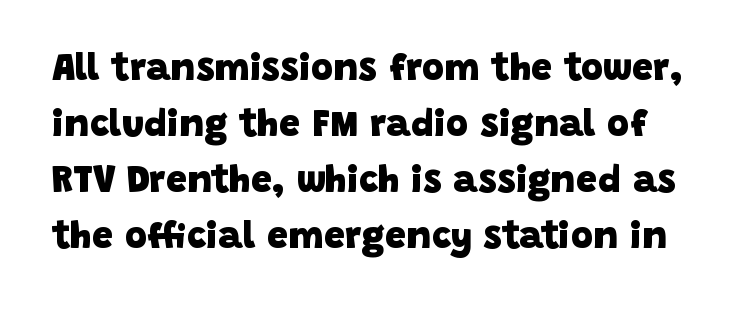
The image shows 38 px heavy sans-serif type; set normal line spacing (1.47x), normal letter spacing, not underlined; low stroke contrast and a large x-height.
